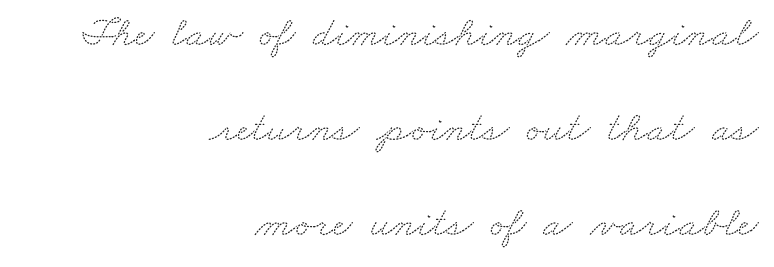
Widely set lines give the paragraph a tall, airy silhouette. These lines stack with their right ends in a neat column. The line texture is even and compact thanks to regular tracking. The face used here is proportionally spaced, like ordinary book or web type. The face used here is seriffed, in the tradition of book romans. This rendering features lettering with no underline.
